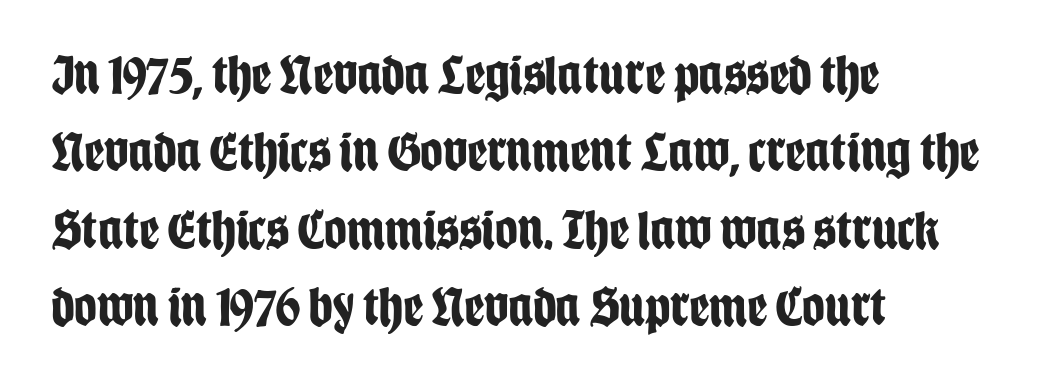
Look at the stroke-to-counter ratio: heavy, a bold. The letters advance in unequal steps, a hallmark of proportional type. The passage shown is typeset with a sans-serif family. The type is set solid horizontally, with unmodified tracking.
